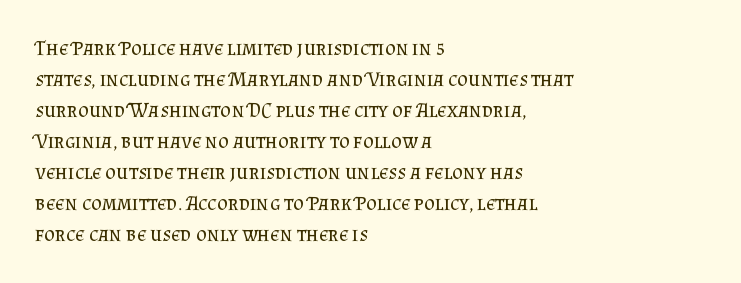
No chunkiness to these letters — they're not bold. The area under the type is left untouched. This rendering uses left alignment, leaving the right contour irregular. The font's upright variant was chosen for this text. Compared with typical body copy, the letter spacing here is the same.
